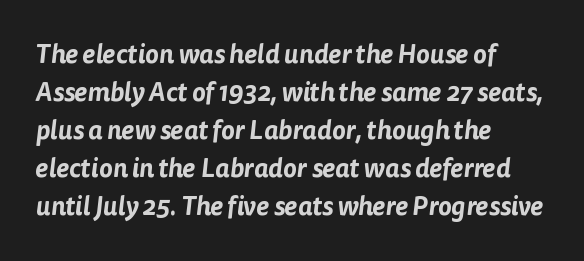
Q: Is the text underlined? A: No.
Q: How is the paragraph aligned? A: Left-aligned.
Q: Is the spacing between letters normal or unusually wide? A: Normal.
Q: Is the spacing between lines tight, normal or loose? A: Normal.
